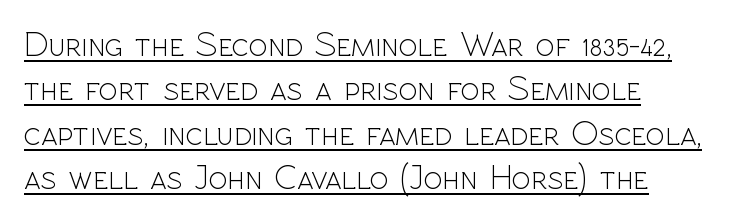
Q: Is the text bold? A: No.
Q: Is the text italic (slanted)? A: No, it is upright.
Q: Is the typeface a serif or a sans-serif typeface? A: Sans-serif.
Q: Is the text underlined? A: Yes.
Q: How is the paragraph aligned? A: Left-aligned.
Q: Is the spacing between letters normal or unusually wide? A: Normal.
Q: Is the spacing between lines tight, normal or loose? A: Normal.
Q: Width (condensed, normal, or wide)? A: Normal.
Q: x-height? A: Medium.
Q: Monospaced? A: No.
